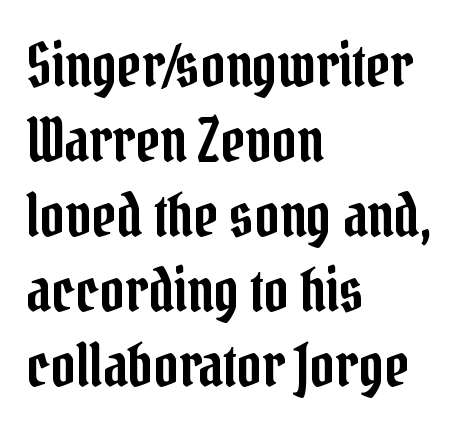
A classic flush-left, rag-right setting is used for this passage. Vertical spacing — default. Beneath every word, the page is bare. This sample uses a serif face. Designer's note — italics off, roman on. The rendering uses natural spacing where letterforms have individual widths.
